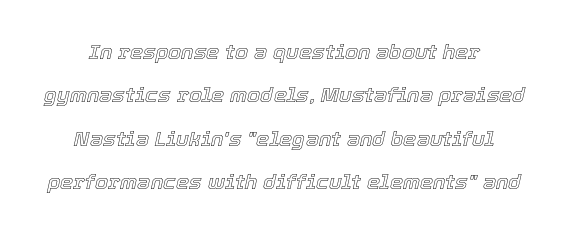
{"italic": "yes", "lean": "right", "slant_degrees": 12, "underline": "no", "line_spacing": "loose", "line_spacing_ratio": 2.07, "letter_spacing": "normal", "letter_spacing_em": 0.0, "glyph_px": 21}
